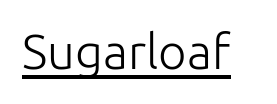
The image shows 49 px light sans-serif type, upright; set normal letter spacing, underlined; low stroke contrast and a medium x-height.
